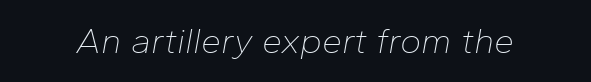
{"italic": "yes", "lean": "right", "slant_degrees": 10, "bold": "no", "weight": "thin", "width": "normal", "stroke_contrast": "low", "x_height": "medium", "monospaced": "no", "underline": "no", "letter_spacing": "normal", "letter_spacing_em": 0.0, "glyph_px": 36}
